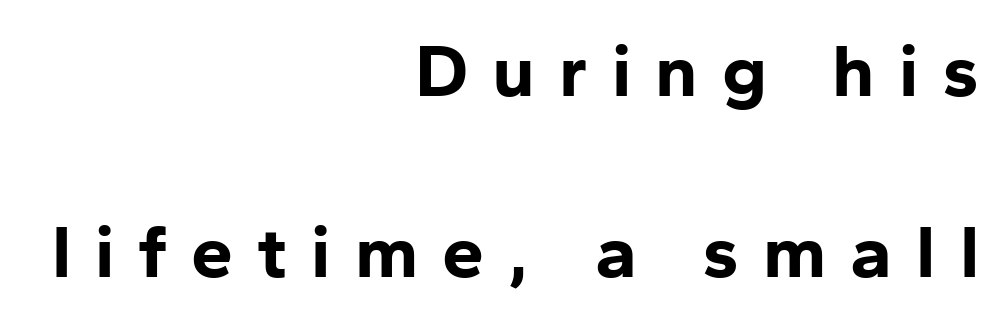
This sample uses expanded letter spacing, leaving extra air between glyphs. The lettering stays uniformly vertical, giving the passage a roman look. Compared with a flush-left layout, this one pins lines to the opposite, right side. Weight check: bold — yes, fully. The space directly below the letters is spotless.
